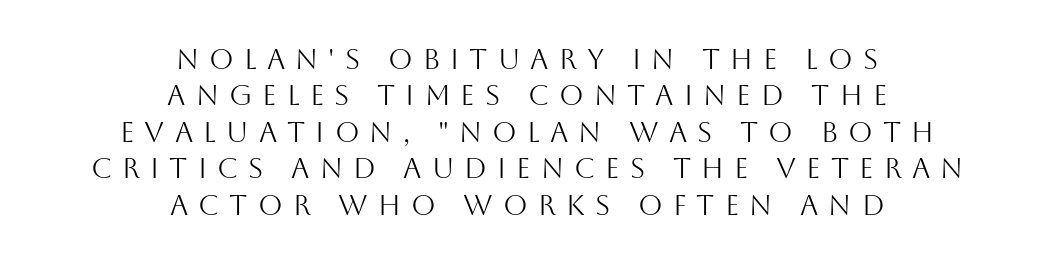
The image shows 28 px light sans-serif type, upright; set centered, normal line spacing (1.3x), unusually wide letter spacing (+0.36 em), not underlined; medium stroke contrast and a large x-height.
